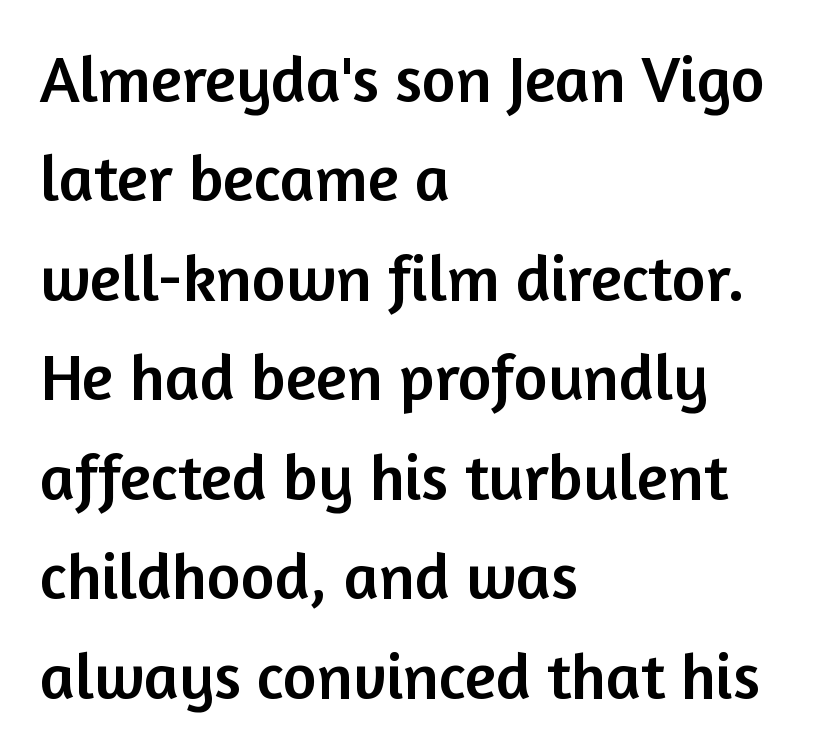
{"serif": "no", "italic": "no", "width": "normal", "stroke_contrast": "low", "x_height": "medium", "monospaced": "no", "underline": "no", "align": "left", "line_spacing": "normal", "line_spacing_ratio": 1.53, "letter_spacing": "normal", "letter_spacing_em": 0.0, "glyph_px": 65}
